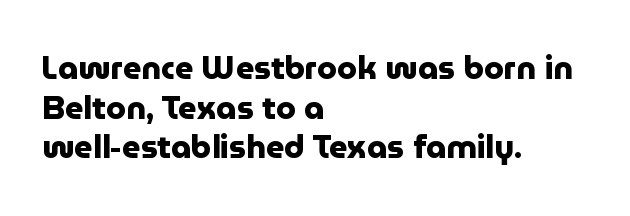
The image shows 32 px heavy sans-serif type, upright; set left-aligned, line spacing 1.24x, normal letter spacing, not underlined; low stroke contrast and a medium x-height.
